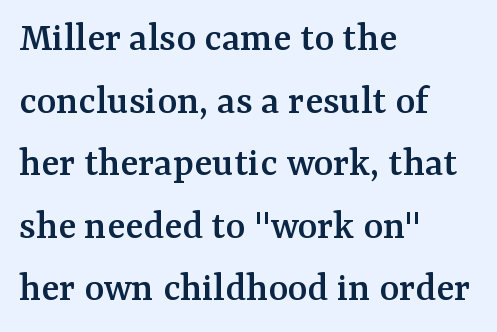
{"serif": "yes", "italic": "no", "width": "normal", "stroke_contrast": "medium", "x_height": "medium", "monospaced": "no", "underline": "no", "align": "left", "line_spacing": "normal", "line_spacing_ratio": 1.49, "letter_spacing": "normal", "letter_spacing_em": 0.0, "glyph_px": 42}
